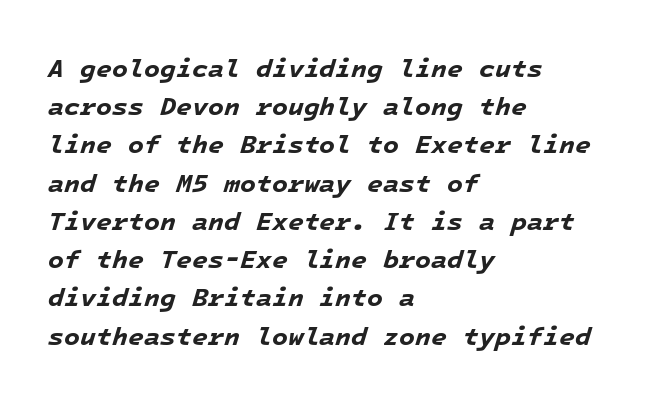
The image shows 26 px bold type, italic (leaning right); set left-aligned, normal line spacing (1.47x), normal letter spacing, not underlined.
